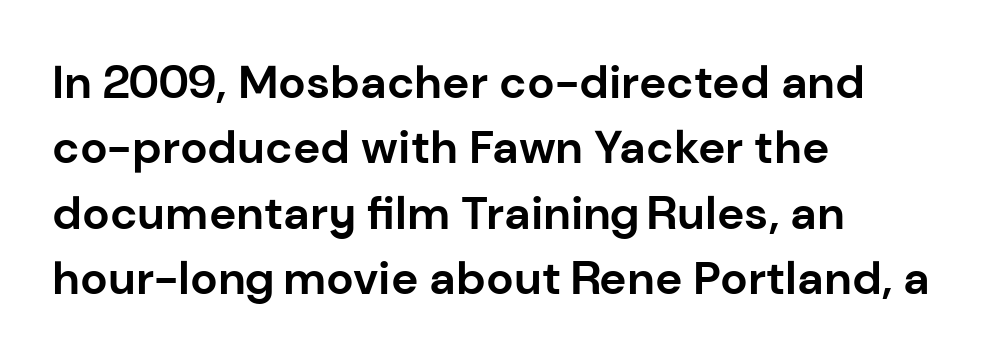
Q: Is the text bold? A: Yes.
Q: Is the text italic (slanted)? A: No, it is upright.
Q: Is the typeface a serif or a sans-serif typeface? A: Sans-serif.
Q: Is the text underlined? A: No.
Q: How is the paragraph aligned? A: Left-aligned.
Q: Is the spacing between letters normal or unusually wide? A: Normal.
Q: Is the spacing between lines tight, normal or loose? A: Normal.
Q: Width (condensed, normal, or wide)? A: Normal.
Q: Stroke contrast? A: Low.
Q: x-height? A: Medium.
Q: Monospaced? A: No.
